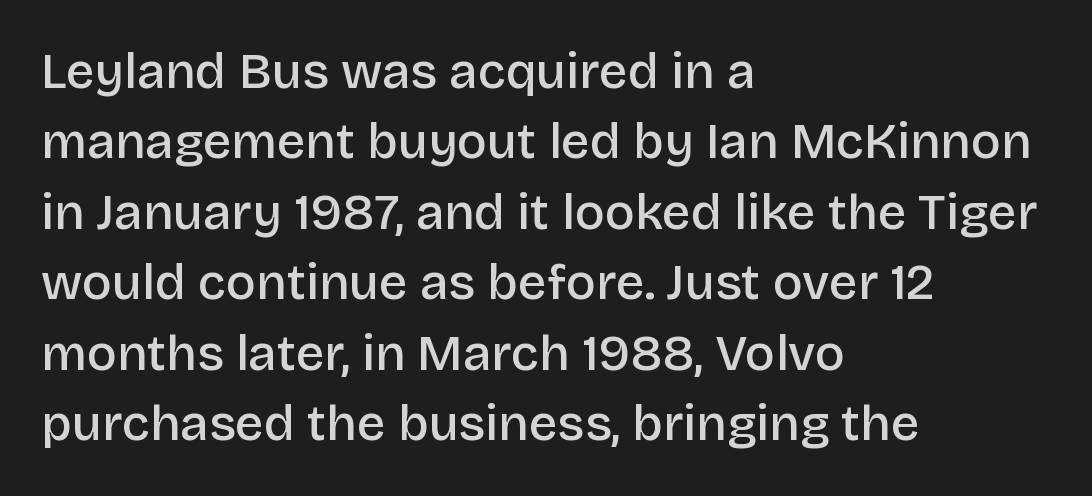
{"serif": "no", "italic": "no", "bold": "semi", "weight": "semibold", "width": "normal", "stroke_contrast": "low", "x_height": "large", "monospaced": "no", "underline": "no", "align": "left", "line_spacing": "normal", "line_spacing_ratio": 1.41, "letter_spacing": "normal", "letter_spacing_em": 0.0, "glyph_px": 50}
